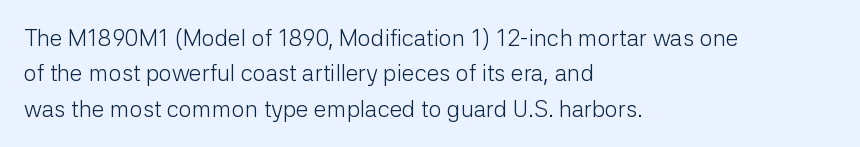
The image shows 23 px text type, upright; set left-aligned, normal line spacing (1.54x), normal letter spacing, not underlined.
